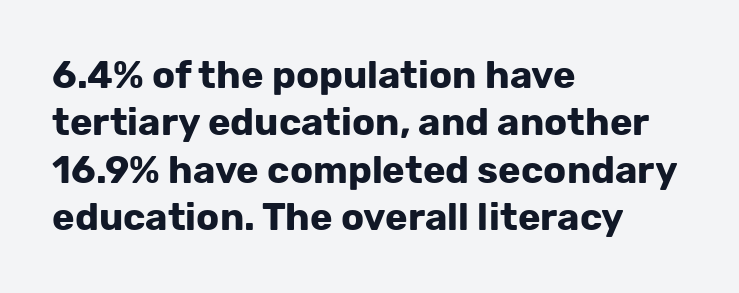
Heavy-handed strokes throughout: this text is bold. Lines of text with bare space underneath. How are the letters spaced? Ordinarily, with no added tracking. If you measured baseline to baseline, you'd find a middling distance. The letters advance in unequal steps, a hallmark of proportional type.
